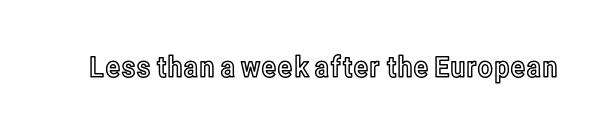
{"italic": "no", "width": "condensed", "x_height": "medium", "monospaced": "no", "underline": "no", "letter_spacing": "normal", "letter_spacing_em": 0.0, "glyph_px": 29}
